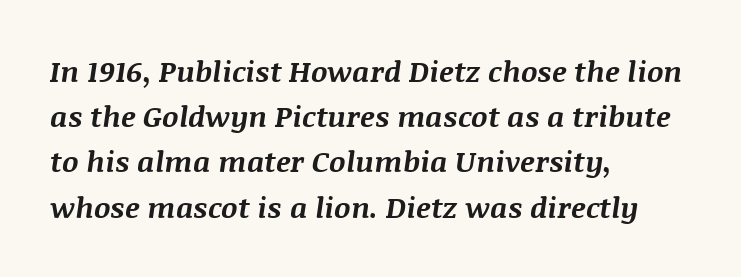
{"italic": "yes", "lean": "right", "slant_degrees": 8, "bold": "yes", "weight": "bold", "width": "normal", "stroke_contrast": "medium", "x_height": "large", "monospaced": "no", "underline": "no", "align": "left", "line_spacing": "normal", "line_spacing_ratio": 1.56, "letter_spacing": "normal", "letter_spacing_em": 0.0, "glyph_px": 29}
